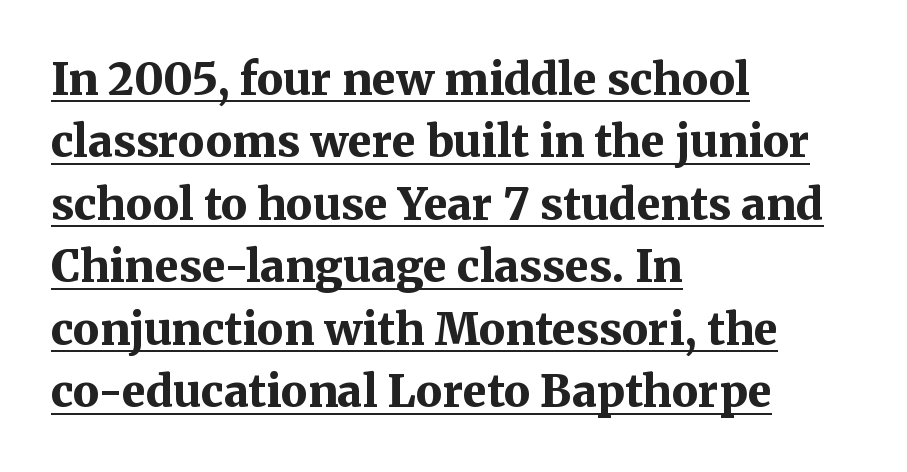
Q: Is the text bold? A: Yes.
Q: Is the text italic (slanted)? A: No, it is upright.
Q: Is the typeface a serif or a sans-serif typeface? A: Serif.
Q: Is the text underlined? A: Yes.
Q: How is the paragraph aligned? A: Left-aligned.
Q: Is the spacing between letters normal or unusually wide? A: Normal.
Q: Is the spacing between lines tight, normal or loose? A: Normal.
Q: Width (condensed, normal, or wide)? A: Normal.
Q: Stroke contrast? A: Medium.
Q: x-height? A: Medium.
Q: Monospaced? A: No.
